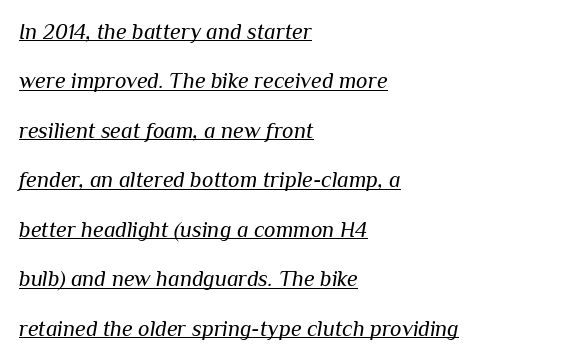
Q: Is the text bold? A: No.
Q: Is the text italic (slanted)? A: Yes, it leans right by about 10 degrees.
Q: Is the text underlined? A: Yes.
Q: How is the paragraph aligned? A: Left-aligned.
Q: Is the spacing between letters normal or unusually wide? A: Normal.
Q: Is the spacing between lines tight, normal or loose? A: Loose.
